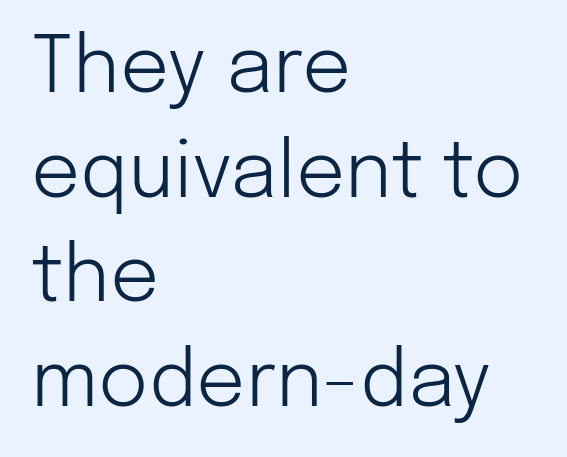
Q: Is the text bold? A: No.
Q: Is the text italic (slanted)? A: No, it is upright.
Q: Is the typeface a serif or a sans-serif typeface? A: Sans-serif.
Q: Is the text underlined? A: No.
Q: How is the paragraph aligned? A: Left-aligned.
Q: Is the spacing between letters normal or unusually wide? A: Normal.
Q: Is the spacing between lines tight, normal or loose? A: Normal.
Q: Width (condensed, normal, or wide)? A: Normal.
Q: Stroke contrast? A: Low.
Q: x-height? A: Medium.
Q: Monospaced? A: No.
